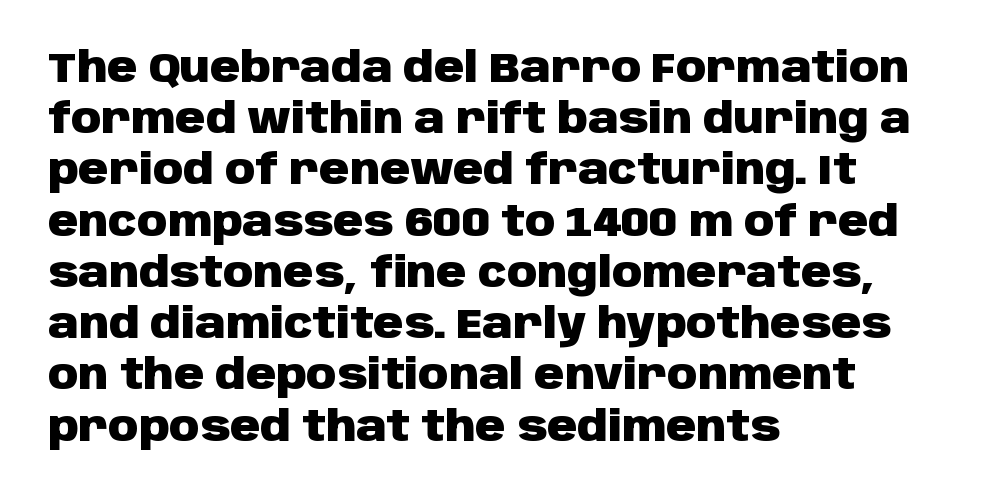
{"serif": "no", "italic": "no", "bold": "yes", "weight": "heavy", "width": "normal", "stroke_contrast": "low", "x_height": "large", "monospaced": "no", "underline": "no", "align": "left", "line_spacing_ratio": 1.22, "letter_spacing": "normal", "letter_spacing_em": 0.0, "glyph_px": 42}
